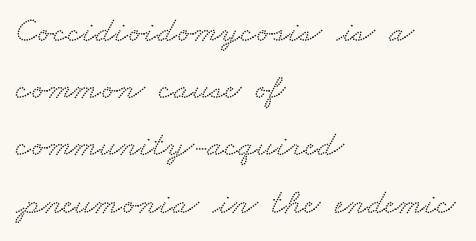
The image shows 36 px wide type; set left-aligned, normal line spacing (1.59x), normal letter spacing, not underlined; low stroke contrast and a small x-height.
